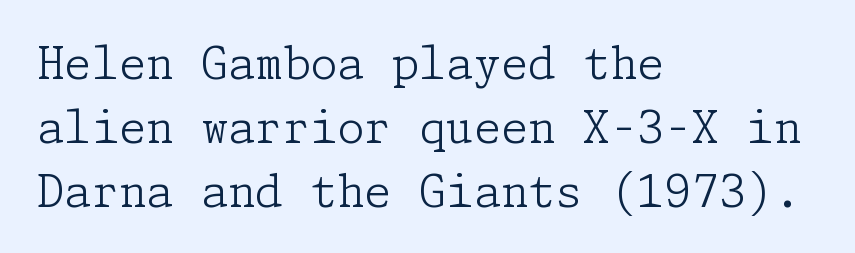
The designer left line spacing at the default. In terms of letterspacing, this is plain default setting. Glance below the letters and you will spot only blank space. In terms of letterform style, serifs are clearly present. The setting favours the left margin, as ordinary paragraphs usually do. Stroke thickness stays within the range of a standard reading face or lighter.
